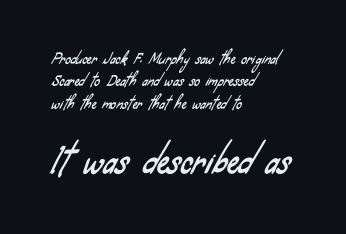
{"serif": "no", "width": "condensed", "stroke_contrast": "low", "x_height": "small", "monospaced": "no", "underline": "no", "align": "left", "line_spacing": "normal", "line_spacing_ratio": 1.6, "letter_spacing": "normal", "letter_spacing_em": 0.0, "larger_block": "second", "size_ratio": 2.43, "glyph_px": 34}
